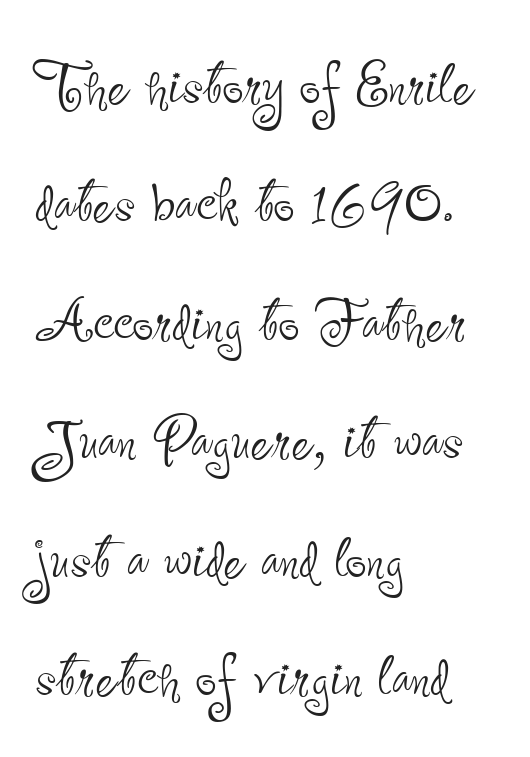
The image shows 74 px thin, condensed sans-serif type; set left-aligned, normal line spacing (1.6x), normal letter spacing, not underlined; low stroke contrast and a small x-height.
